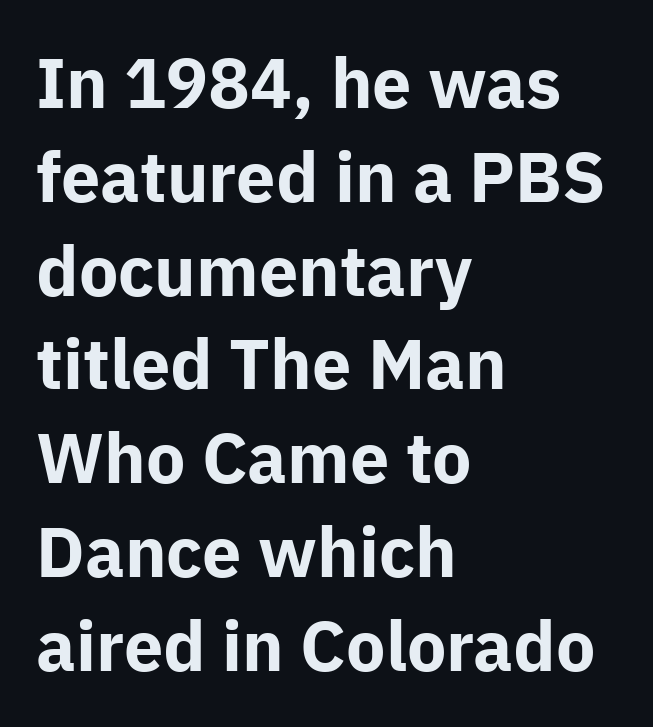
{"serif": "no", "italic": "no", "bold": "yes", "weight": "bold", "width": "normal", "stroke_contrast": "low", "x_height": "medium", "monospaced": "no", "underline": "no", "align": "left", "line_spacing": "normal", "line_spacing_ratio": 1.34, "letter_spacing": "normal", "letter_spacing_em": 0.0, "glyph_px": 70}
